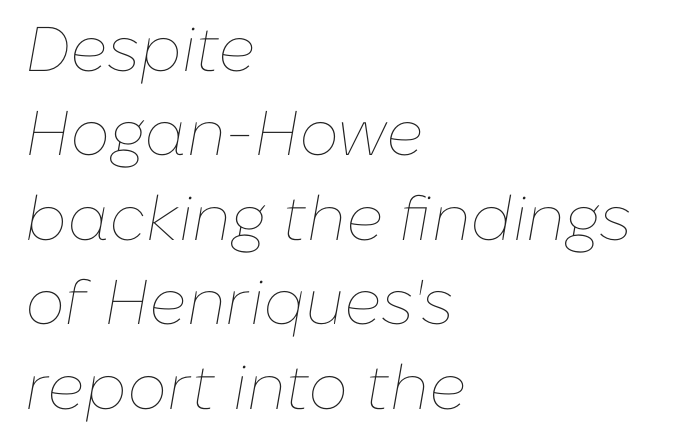
Note the varied advance widths — an 'i' is clearly narrower than an 'm'. The lines in this sample share a left origin and differ only in where they stop. Caption: face not bold, strokes unweighted. Summary of vertical rhythm: regular, with standard interline spacing. Any mark beneath the type? The region is blank.
